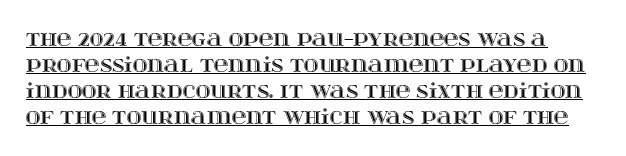
{"italic": "no", "underline": "yes", "line_spacing": "normal", "line_spacing_ratio": 1.3, "letter_spacing": "normal", "letter_spacing_em": 0.0, "glyph_px": 20}
